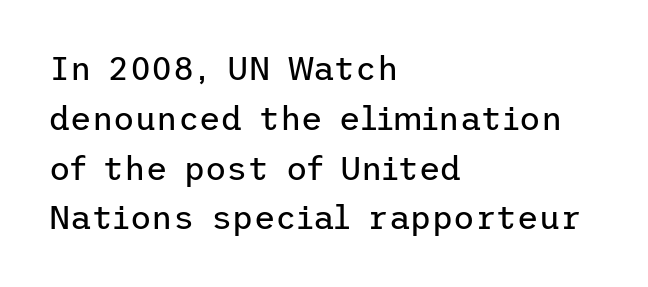
{"serif": "no", "italic": "no", "bold": "no", "weight": "regular", "width": "normal", "stroke_contrast": "low", "x_height": "medium", "underline": "no", "align": "left", "line_spacing": "normal", "line_spacing_ratio": 1.51, "letter_spacing": "normal", "letter_spacing_em": 0.0, "glyph_px": 33}
